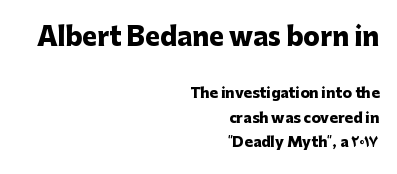
The typesetter chose a ragged-left arrangement here. Compared with typical body copy, the letter spacing here is the same. The rendering shrinks the type as you move from the upper chunk to the lower. Underline: absent.
